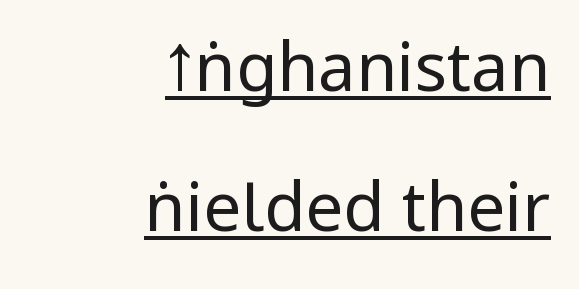
{"serif": "no", "italic": "no", "bold": "no", "weight": "regular", "width": "condensed", "stroke_contrast": "low", "x_height": "large", "monospaced": "no", "underline": "yes", "align": "right", "line_spacing": "loose", "line_spacing_ratio": 2.09, "letter_spacing": "normal", "letter_spacing_em": 0.0, "glyph_px": 67}
